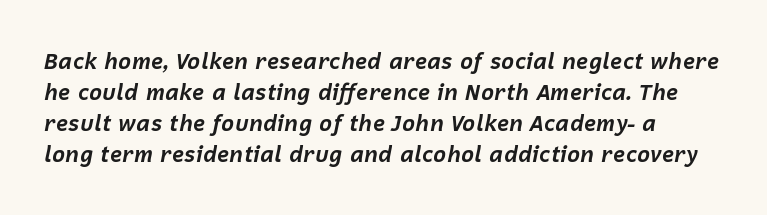
Heavy-handed strokes throughout: this text is bold. Each row of text sits above clean, open space. The passage shown has conventional tracking throughout. The block of text has a typical density, with ordinary space between rows. The rendering applies a slant to the glyphs.
